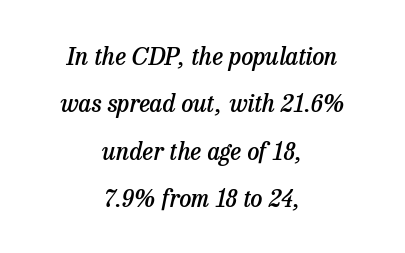
A student would call this center alignment; a typographer would say set centered. Does extra space separate the letters? No, they use regular spacing. Lines of text with bare space underneath. It's the slanting kind of type. What weight is shown? A semibold, between regular and bold. Vertically, the passage feels expansive, rows floating well apart.
